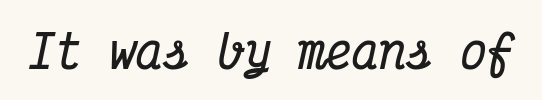
The image shows 45 px bold, condensed serif type, italic (leaning right), monospaced; set normal letter spacing, not underlined; medium stroke contrast and a medium x-height.
